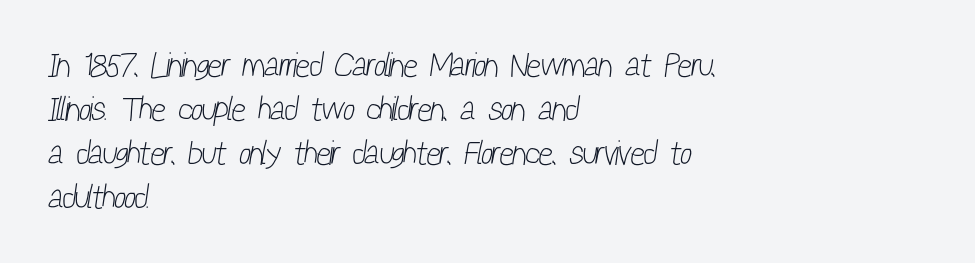
{"serif": "no", "bold": "no", "weight": "light", "width": "condensed", "stroke_contrast": "low", "x_height": "medium", "monospaced": "no", "underline": "no", "align": "left", "line_spacing": "normal", "line_spacing_ratio": 1.29, "letter_spacing": "normal", "letter_spacing_em": 0.0, "glyph_px": 34}
